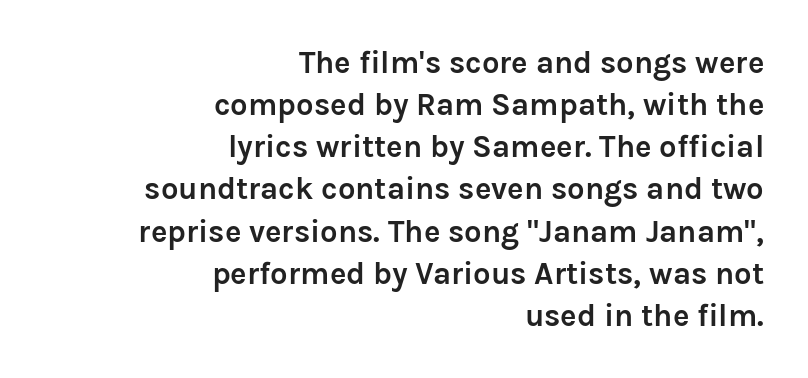
The passage shown has conventional tracking throughout. These lines are rendered in a variable-pitch font. Do the letters lean? They stand straight. Regarding leading, the lines here are spaced in the standard way.
